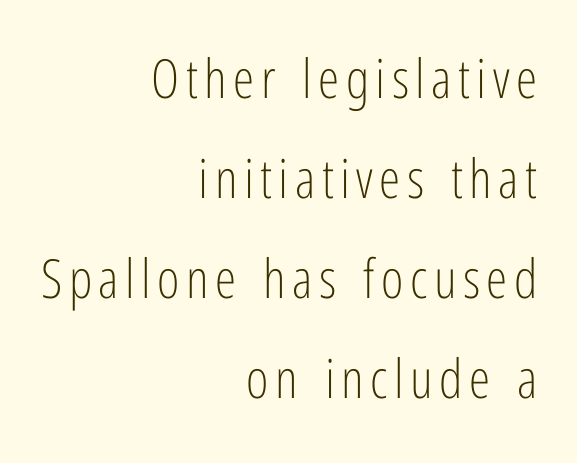
The image shows 54 px light, condensed sans-serif type, upright; set right-aligned, line spacing 1.85x, not underlined; low stroke contrast and a medium x-height.
